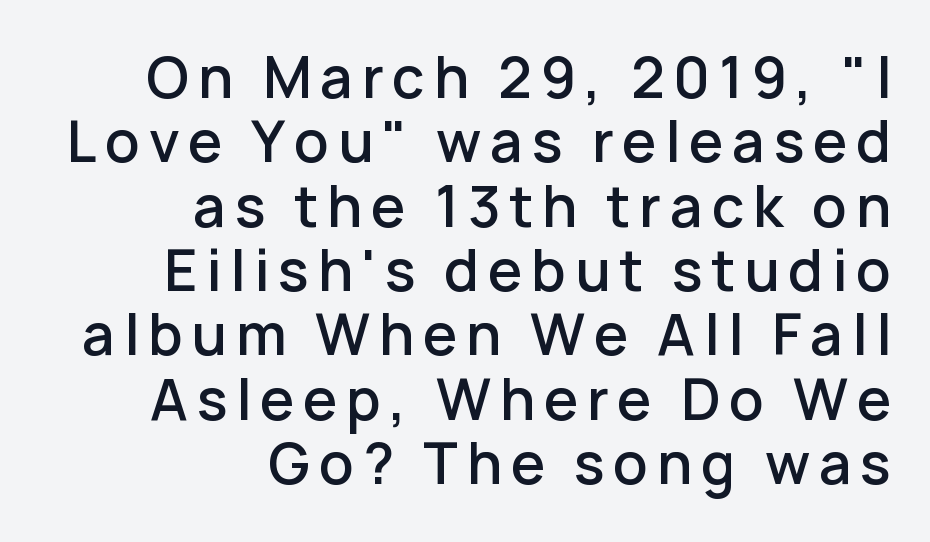
Posture: vertical. The font is running at a semibold setting, under full bold. Descender tails drop into unmarked territory. Alignment: flush right.
